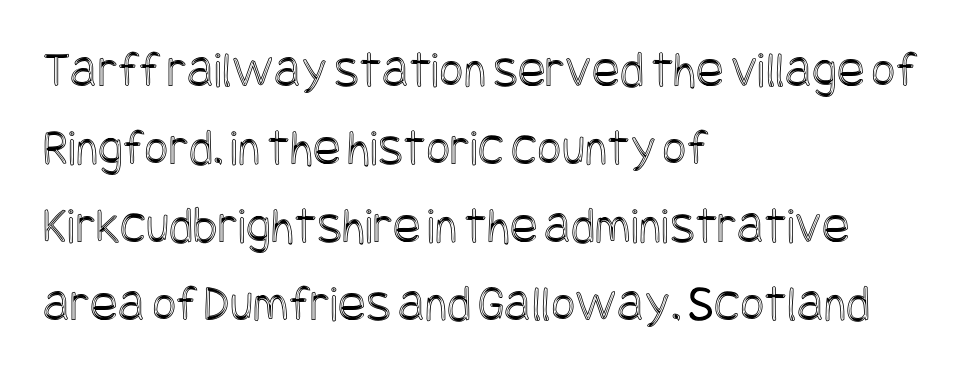
The letters stand straight up with perfectly vertical stems. The glyphs are unaccompanied by any horizontal stroke below them. One glance says typical: line gaps are just what's usual. The rendering keeps characters at their native spacing. This sample is left-justified, so line endings fall wherever the words run out.
